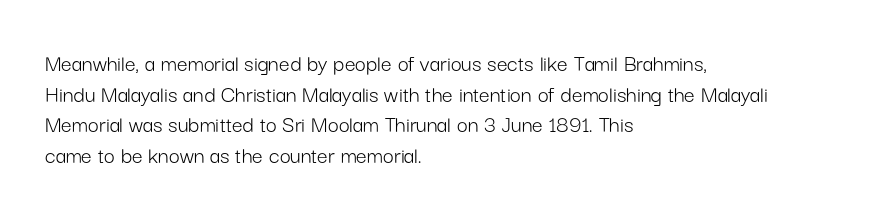
{"italic": "no", "bold": "no", "underline": "no", "align": "left", "line_spacing": "normal", "line_spacing_ratio": 1.28, "letter_spacing": "normal", "letter_spacing_em": 0.0, "glyph_px": 24}
